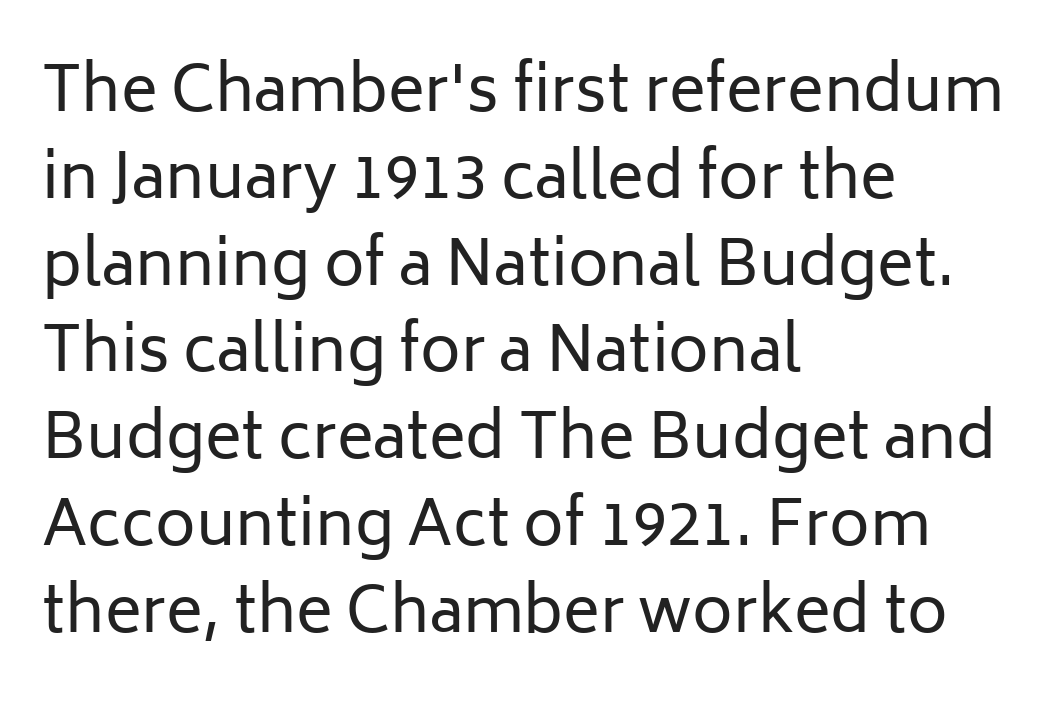
{"serif": "no", "italic": "no", "bold": "no", "weight": "regular", "width": "normal", "stroke_contrast": "low", "x_height": "medium", "monospaced": "no", "underline": "no", "align": "left", "line_spacing": "normal", "line_spacing_ratio": 1.4, "letter_spacing": "normal", "letter_spacing_em": 0.0, "glyph_px": 62}
